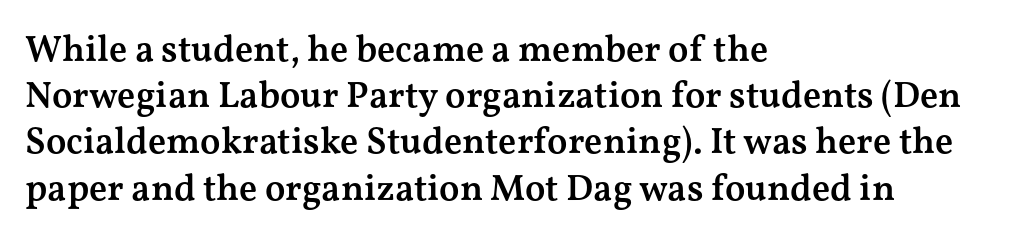
{"serif": "yes", "italic": "no", "bold": "semi", "weight": "semibold", "width": "wide", "stroke_contrast": "medium", "x_height": "medium", "monospaced": "no", "underline": "no", "align": "left", "line_spacing": "normal", "line_spacing_ratio": 1.25, "letter_spacing": "normal", "letter_spacing_em": 0.0, "glyph_px": 37}
